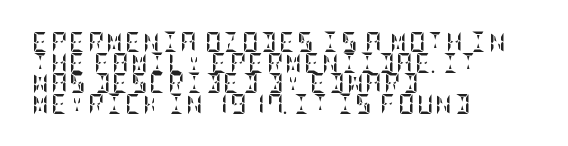
Strokes here are thick enough to call this a true bold. A typesetter would call this leading minimal, almost set solid. The baseline area is clear. Each line starts at the same left margin while the right side varies.
